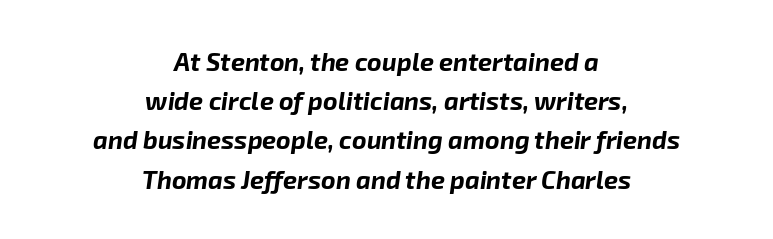
{"italic": "yes", "lean": "right", "slant_degrees": 8, "bold": "yes", "underline": "no", "align": "center", "line_spacing": "normal", "line_spacing_ratio": 1.57, "letter_spacing": "normal", "letter_spacing_em": 0.0, "glyph_px": 25}
